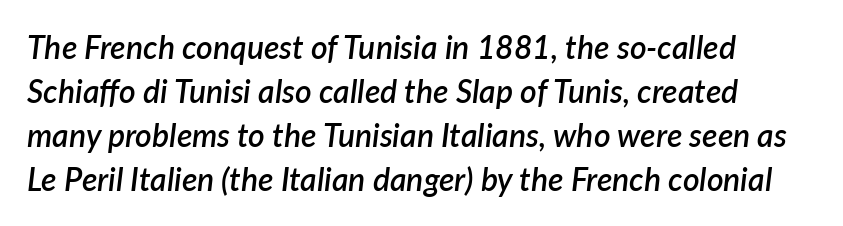
{"italic": "yes", "lean": "right", "slant_degrees": 7, "bold": "semi", "weight": "semibold", "width": "normal", "stroke_contrast": "low", "x_height": "medium", "monospaced": "no", "underline": "no", "align": "left", "line_spacing": "normal", "line_spacing_ratio": 1.38, "letter_spacing": "normal", "letter_spacing_em": 0.0, "glyph_px": 32}
